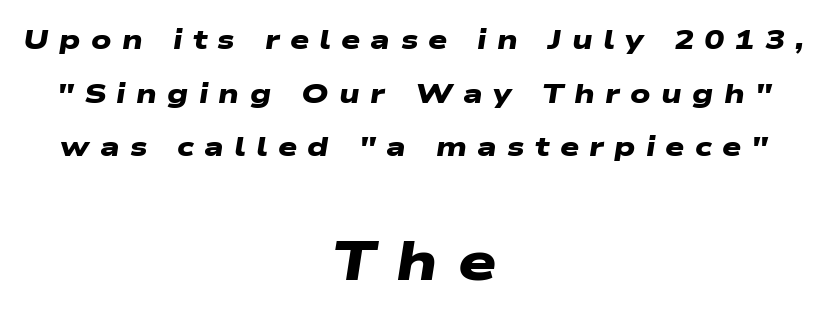
A sans-serif font was chosen for this passage. The zone under the glyphs is completely vacant. Inter-character spacing is expanded well beyond the font's built-in metrics. The composition opens small and finishes big. Note the varied advance widths — an 'i' is clearly narrower than an 'm'. The compositor balanced each line on the midline.
